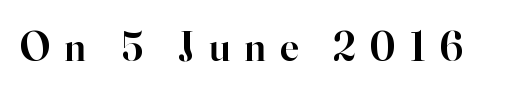
{"serif": "yes", "italic": "no", "bold": "semi", "weight": "semibold", "width": "normal", "stroke_contrast": "high", "x_height": "small", "monospaced": "no", "underline": "no", "letter_spacing": "wide", "letter_spacing_em": 0.35, "glyph_px": 41}
